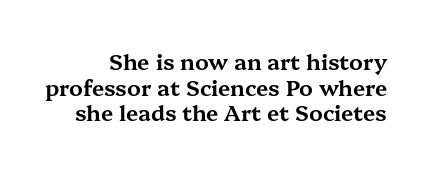
Q: Is the text italic (slanted)? A: No, it is upright.
Q: Is the text underlined? A: No.
Q: Is the spacing between letters normal or unusually wide? A: Normal.
